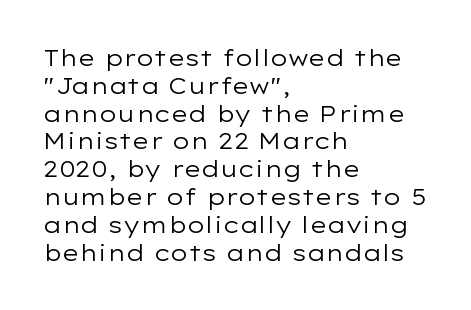
The image shows 23 px text type, upright; set left-aligned, line spacing 1.21x, normal letter spacing, not underlined.
